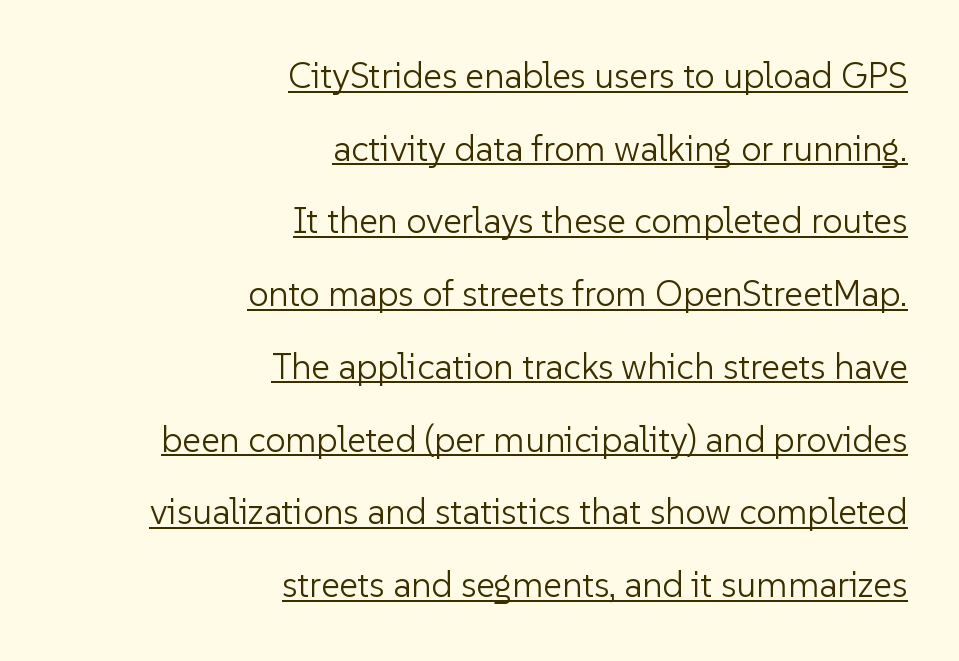
{"serif": "no", "italic": "no", "bold": "no", "weight": "light", "width": "normal", "stroke_contrast": "low", "x_height": "medium", "monospaced": "no", "underline": "yes", "align": "right", "line_spacing": "loose", "line_spacing_ratio": 2.02, "letter_spacing": "normal", "letter_spacing_em": 0.0, "glyph_px": 36}
